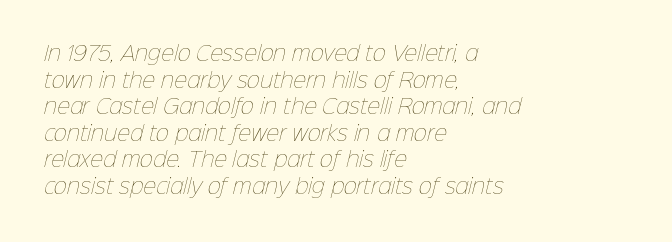
The image shows 20 px text type; set left-aligned, normal line spacing (1.33x), normal letter spacing, not underlined.
